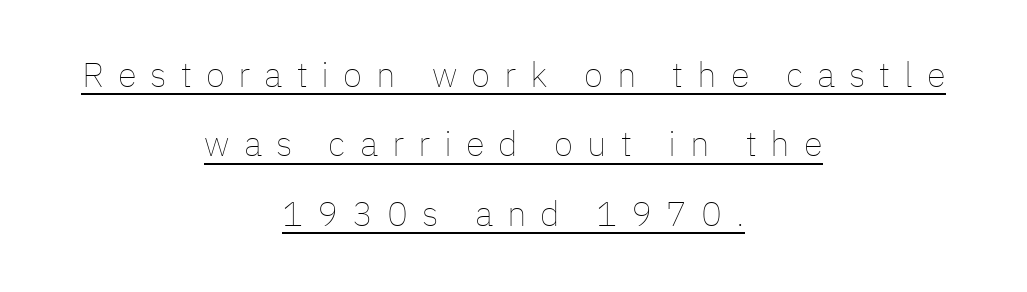
The image shows 35 px thin type, upright; set centered, loose line spacing (1.98x), unusually wide letter spacing (+0.4 em), underlined; low stroke contrast and a medium x-height.
